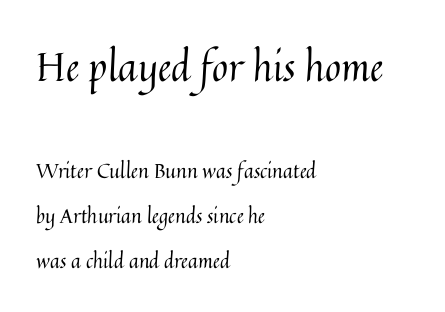
Q: Is the text bold? A: No.
Q: Is the text italic (slanted)? A: Yes.
Q: Is the text underlined? A: No.
Q: How is the paragraph aligned? A: Left-aligned.
Q: Is the spacing between letters normal or unusually wide? A: Normal.
Q: Is the spacing between lines tight, normal or loose? A: Loose.
Q: Which block of text is set in a larger size, the first (top) or the second (bottom)? A: The first (top) one.
Q: Width (condensed, normal, or wide)? A: Normal.
Q: Stroke contrast? A: Medium.
Q: x-height? A: Medium.
Q: Monospaced? A: No.
